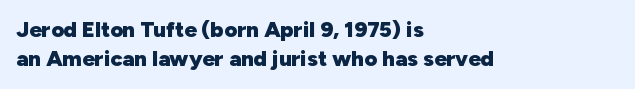
{"italic": "no", "bold": "yes", "underline": "no", "align": "left", "line_spacing": "normal", "line_spacing_ratio": 1.33, "letter_spacing": "normal", "letter_spacing_em": 0.0, "glyph_px": 22}
